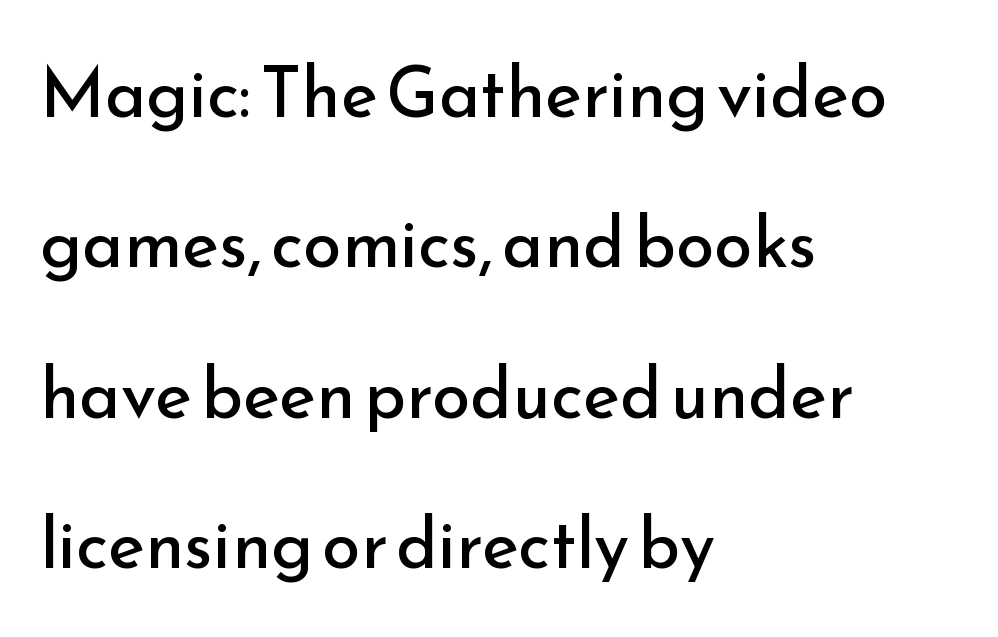
Honestly, the rows look like they've been pulled way apart. Weight: not bold — regular or lighter. A student would call this left alignment; a typographer would say flush left, rag right. Tall strokes in this sample are plumb rather than angled. Bare-footed words on every line. Is this a sans? Yes — the strokes have no serifs.
